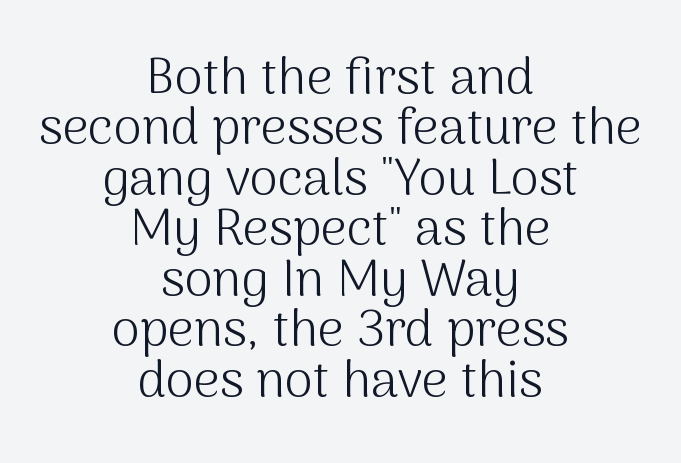
Q: Is the text bold? A: No.
Q: Is the text italic (slanted)? A: No, it is upright.
Q: Is the typeface a serif or a sans-serif typeface? A: Sans-serif.
Q: Is the text underlined? A: No.
Q: How is the paragraph aligned? A: Centered.
Q: Is the spacing between letters normal or unusually wide? A: Normal.
Q: Is the spacing between lines tight, normal or loose? A: Tight.
Q: Width (condensed, normal, or wide)? A: Normal.
Q: Stroke contrast? A: Medium.
Q: x-height? A: Medium.
Q: Monospaced? A: No.
